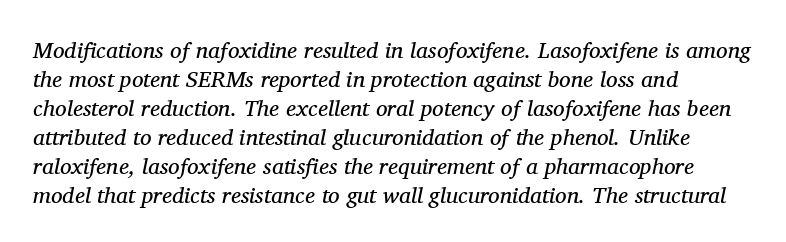
Is there much room between lines? A standard amount, neither cramped nor airy. The face used here is rendered with its standard letterfit. Nothing heavy about these letters — not bold at all. Each row of text sits above clean, open space. Notice how the passage keeps a crisp vertical edge on the left only. Is the type slanted? Yes — the strokes lean at a clear angle.
